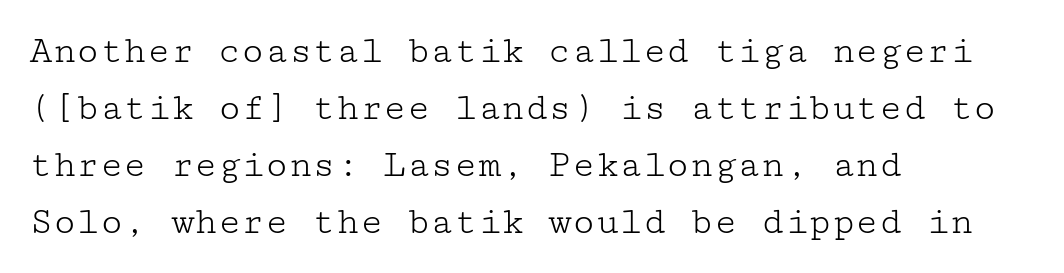
{"serif": "yes", "italic": "no", "bold": "no", "weight": "light", "width": "wide", "stroke_contrast": "low", "x_height": "medium", "underline": "no", "align": "left", "line_spacing": "normal", "line_spacing_ratio": 1.46, "letter_spacing": "normal", "letter_spacing_em": 0.0, "glyph_px": 39}
